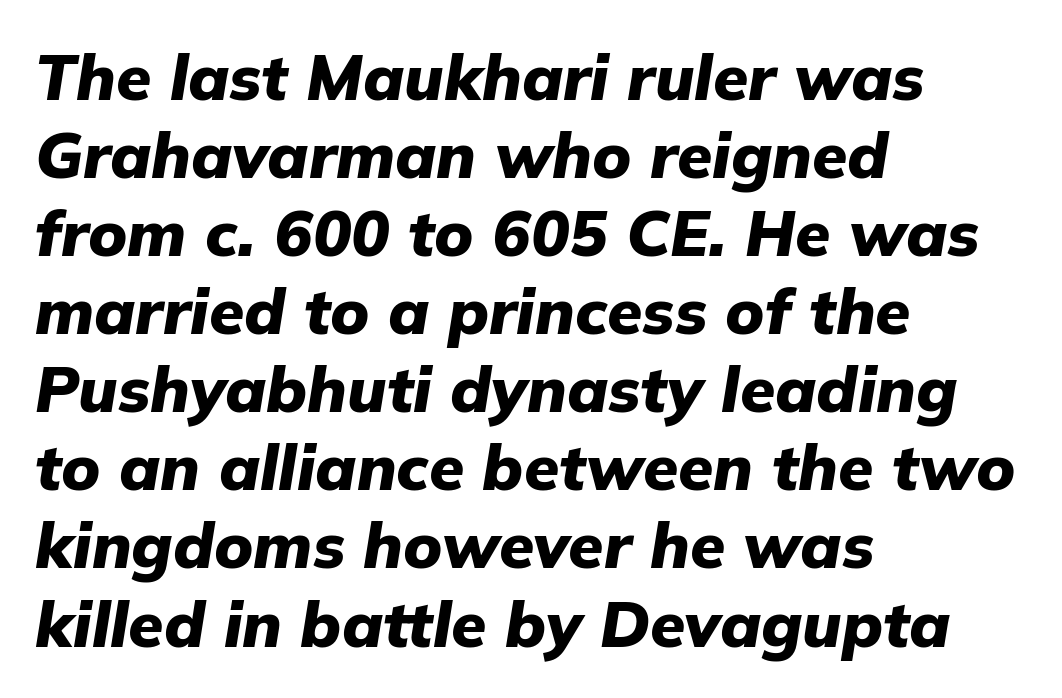
{"italic": "yes", "lean": "right", "slant_degrees": 9, "bold": "yes", "weight": "heavy", "width": "normal", "stroke_contrast": "low", "x_height": "medium", "monospaced": "no", "underline": "no", "align": "left", "line_spacing_ratio": 1.22, "letter_spacing": "normal", "letter_spacing_em": 0.0, "glyph_px": 64}
